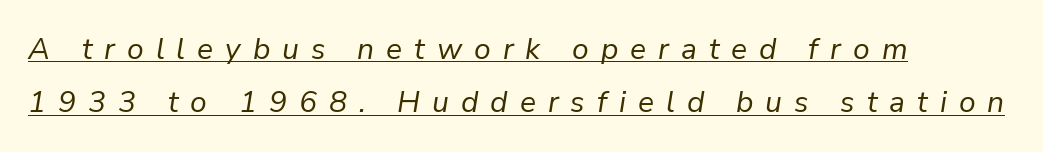
Q: Is the text bold? A: No.
Q: Is the text italic (slanted)? A: Yes, it leans right by about 9 degrees.
Q: Is the text underlined? A: Yes.
Q: How is the paragraph aligned? A: Left-aligned.
Q: Is the spacing between letters normal or unusually wide? A: Unusually wide.
Q: Width (condensed, normal, or wide)? A: Normal.
Q: Stroke contrast? A: Low.
Q: x-height? A: Medium.
Q: Monospaced? A: No.
